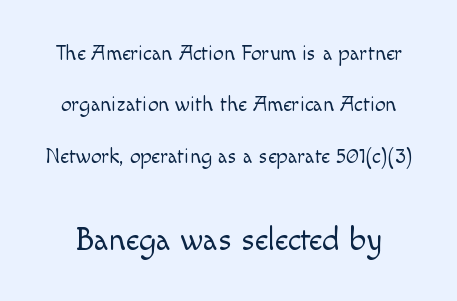
Q: Is the text bold? A: No.
Q: Is the text italic (slanted)? A: No, it is upright.
Q: Is the typeface a serif or a sans-serif typeface? A: Sans-serif.
Q: Is the text underlined? A: No.
Q: Is the spacing between letters normal or unusually wide? A: Normal.
Q: Is the spacing between lines tight, normal or loose? A: Loose.
Q: Which block of text is set in a larger size, the first (top) or the second (bottom)? A: The second (bottom) one.
Q: Width (condensed, normal, or wide)? A: Normal.
Q: x-height? A: Small.
Q: Monospaced? A: No.
